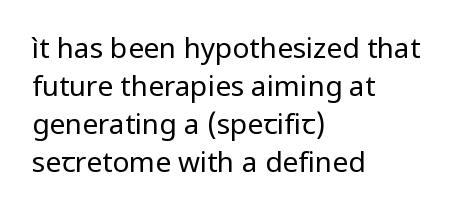
{"serif": "no", "italic": "no", "bold": "no", "weight": "regular", "width": "normal", "stroke_contrast": "low", "x_height": "medium", "monospaced": "no", "underline": "no", "align": "left", "line_spacing": "normal", "line_spacing_ratio": 1.36, "letter_spacing": "normal", "letter_spacing_em": 0.0, "glyph_px": 28}
